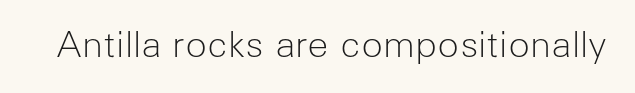
Each letter's strokes conclude bluntly, with no projecting serifs. Does the lettering tilt? It doesn't — this is upright. These lines are rendered in a variable-pitch font. The space directly below the letters is spotless.
